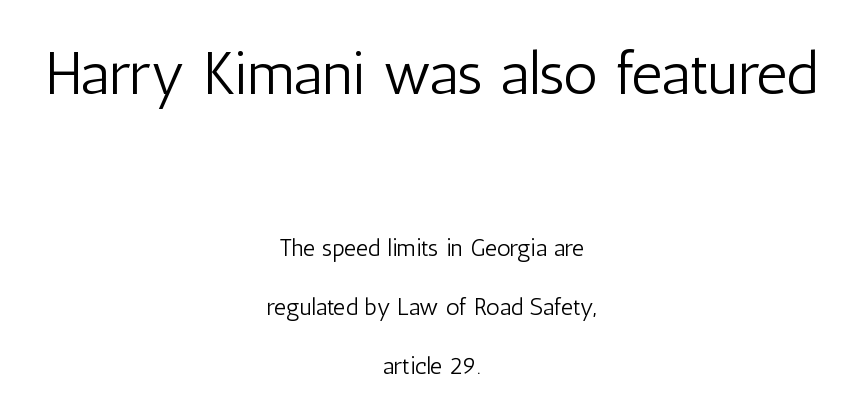
Scale decreases going downward across the two blocks. Ink coverage per letter is moderate at most. Think of a printed novel: that variable character pitch is what you see here. Designer's note — italics off, roman on. Regarding leading, the lines here are spaced well apart. This rendering employs a face without finishing strokes, i.e., a sans-serif.
